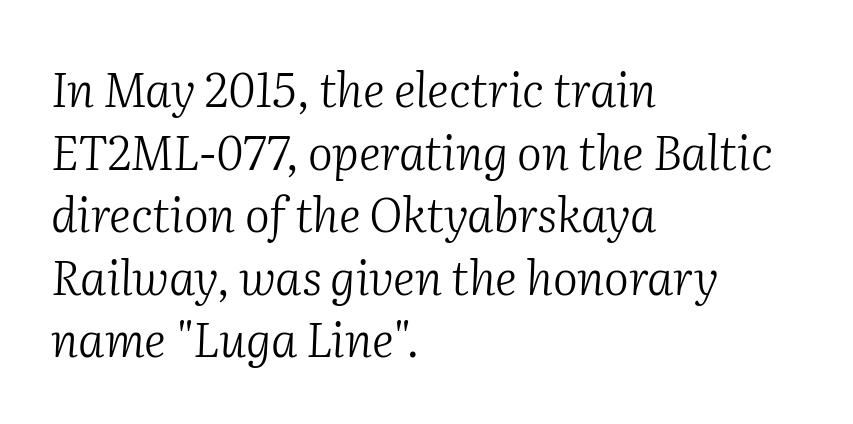
Q: Is the text bold? A: No.
Q: Is the text italic (slanted)? A: Yes, it leans right by about 2 degrees.
Q: Is the typeface a serif or a sans-serif typeface? A: Serif.
Q: Is the text underlined? A: No.
Q: How is the paragraph aligned? A: Left-aligned.
Q: Is the spacing between letters normal or unusually wide? A: Normal.
Q: Is the spacing between lines tight, normal or loose? A: Normal.
Q: Width (condensed, normal, or wide)? A: Normal.
Q: Stroke contrast? A: Medium.
Q: x-height? A: Medium.
Q: Monospaced? A: No.
